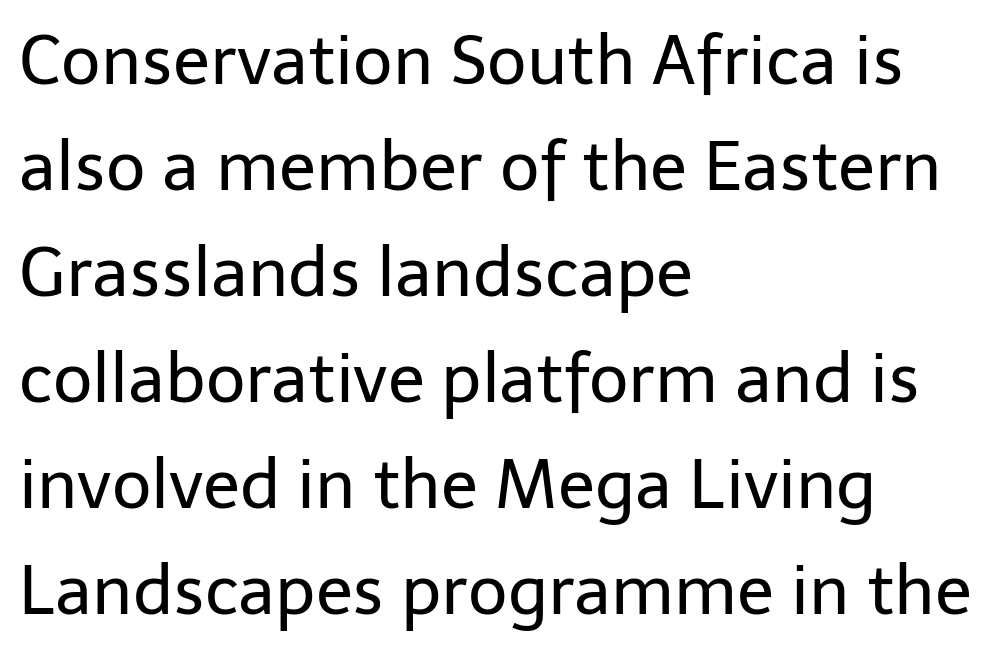
The image shows 68 px regular-weight sans-serif type, upright; set left-aligned, normal line spacing (1.56x), normal letter spacing, not underlined; low stroke contrast and a medium x-height.
